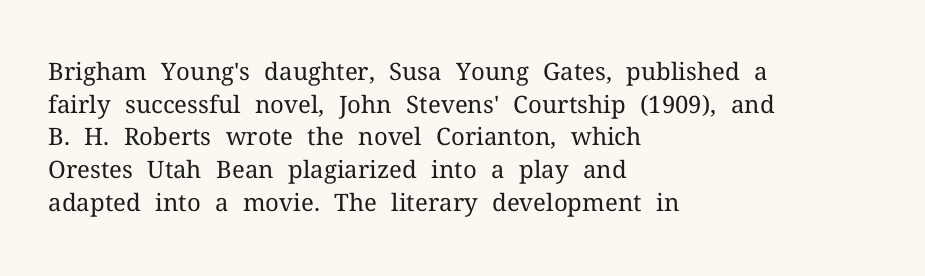
{"italic": "no", "bold": "no", "underline": "no", "align": "left", "line_spacing": "normal", "line_spacing_ratio": 1.36, "letter_spacing": "normal", "letter_spacing_em": 0.0, "glyph_px": 24}
